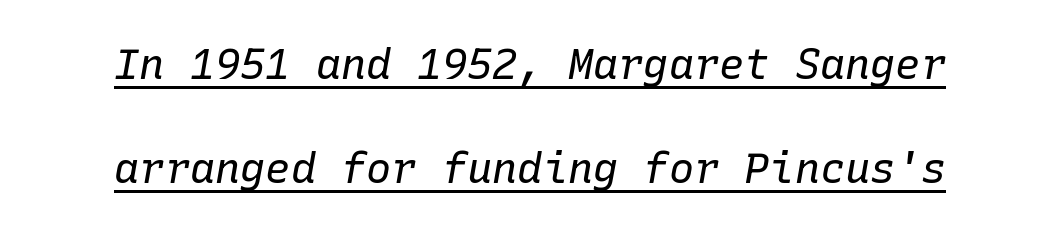
Q: Is the text bold? A: No.
Q: Is the text italic (slanted)? A: Yes, it leans right by about 10 degrees.
Q: Is the text underlined? A: Yes.
Q: How is the paragraph aligned? A: Centered.
Q: Is the spacing between letters normal or unusually wide? A: Normal.
Q: Is the spacing between lines tight, normal or loose? A: Loose.
Q: Width (condensed, normal, or wide)? A: Normal.
Q: Stroke contrast? A: Low.
Q: x-height? A: Medium.
Q: Monospaced? A: Yes.
